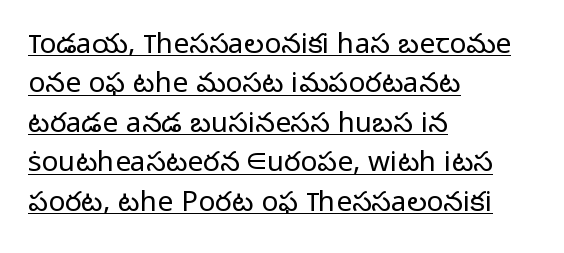
The image shows 28 px light sans-serif type, upright; set left-aligned, normal line spacing (1.41x), normal letter spacing, underlined; low stroke contrast and a medium x-height.
